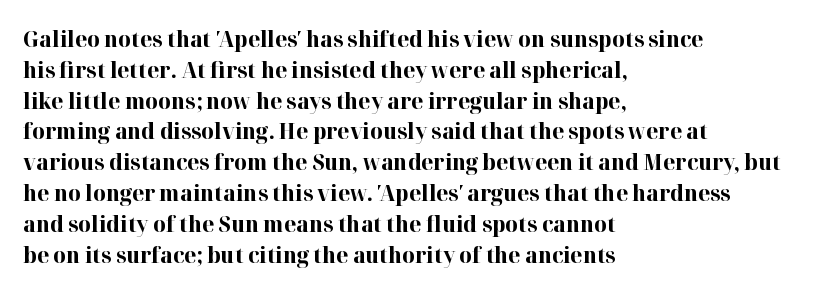
Q: Is the text bold? A: Yes.
Q: Is the text italic (slanted)? A: No, it is upright.
Q: Is the text underlined? A: No.
Q: How is the paragraph aligned? A: Left-aligned.
Q: Is the spacing between letters normal or unusually wide? A: Normal.
Q: Is the spacing between lines tight, normal or loose? A: Normal.
